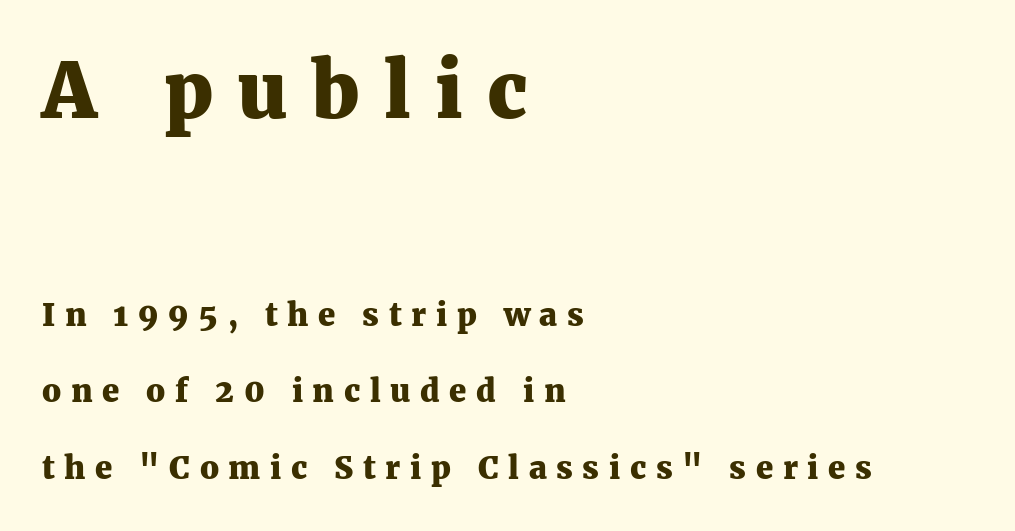
{"serif": "yes", "italic": "no", "bold": "yes", "weight": "heavy", "width": "normal", "stroke_contrast": "medium", "x_height": "medium", "monospaced": "no", "underline": "no", "align": "left", "line_spacing": "loose", "line_spacing_ratio": 2.48, "letter_spacing": "wide", "letter_spacing_em": 0.31, "larger_block": "first", "size_ratio": 2.48, "glyph_px": 77}
